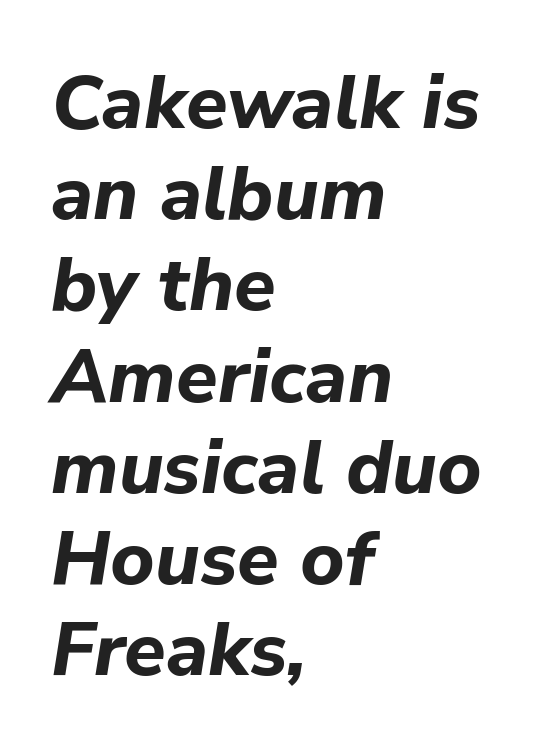
The image shows 76 px bold type, italic (leaning right); set left-aligned, line spacing 1.2x, normal letter spacing, not underlined; low stroke contrast and a medium x-height.
